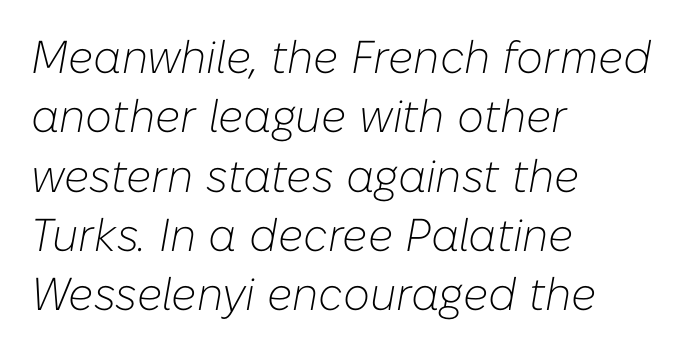
The glyphs look as if they've been sheared to an angle. You could call the tracking neutral — neither tight nor loose. Has an underline been added? It has not. This sample has the flowing, uneven cadence of proportional lettering. The paragraph shown leans on its left margin. Nothing heavy about these letters — not bold at all.
